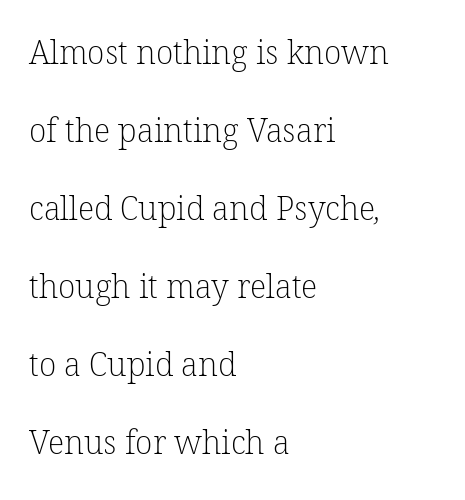
The image shows 32 px light serif type; set left-aligned, loose line spacing (2.44x), normal letter spacing, not underlined; low stroke contrast and a medium x-height.
